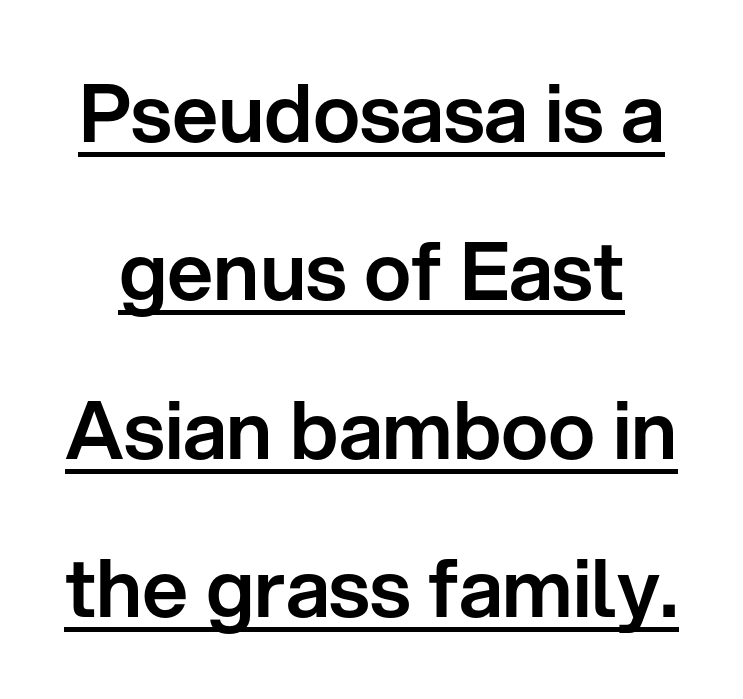
{"serif": "no", "italic": "no", "width": "normal", "stroke_contrast": "low", "x_height": "medium", "monospaced": "no", "underline": "yes", "line_spacing": "loose", "line_spacing_ratio": 1.98, "letter_spacing": "normal", "letter_spacing_em": 0.0, "glyph_px": 80}
